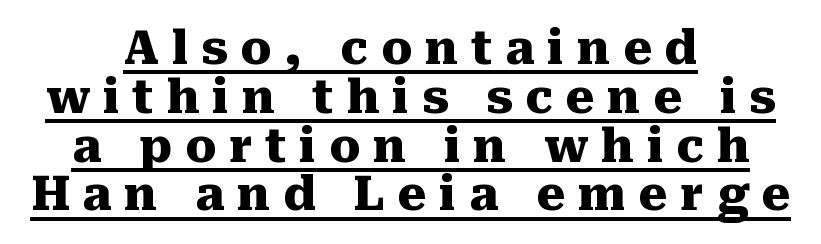
Q: Is the text bold? A: Yes.
Q: Is the text italic (slanted)? A: No, it is upright.
Q: Is the typeface a serif or a sans-serif typeface? A: Serif.
Q: Is the text underlined? A: Yes.
Q: How is the paragraph aligned? A: Centered.
Q: Is the spacing between letters normal or unusually wide? A: Unusually wide.
Q: Is the spacing between lines tight, normal or loose? A: Tight.
Q: Width (condensed, normal, or wide)? A: Normal.
Q: Stroke contrast? A: Medium.
Q: x-height? A: Medium.
Q: Monospaced? A: No.
